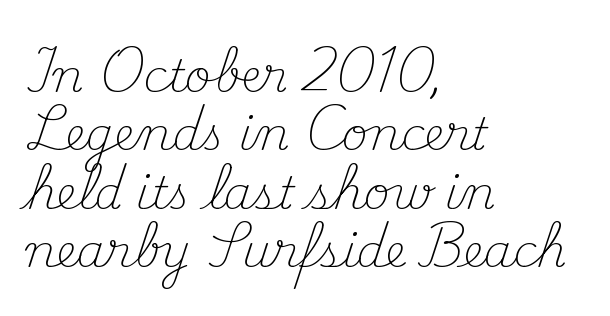
The image shows 45 px light serif type; set left-aligned, normal line spacing (1.3x), normal letter spacing, not underlined; medium stroke contrast and a small x-height.
